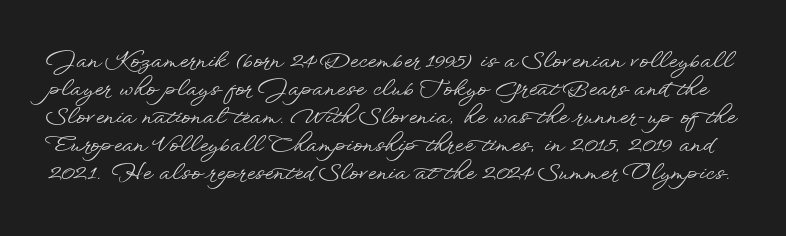
The image shows 22 px text type; set normal line spacing (1.27x), normal letter spacing, not underlined.
